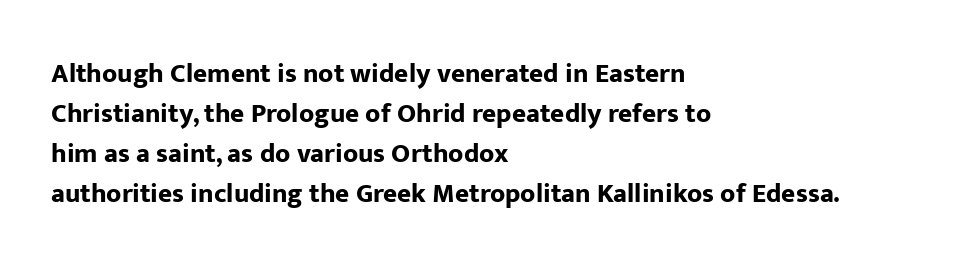
{"italic": "no", "bold": "yes", "underline": "no", "align": "left", "line_spacing": "normal", "line_spacing_ratio": 1.48, "letter_spacing": "normal", "letter_spacing_em": 0.0, "glyph_px": 27}
